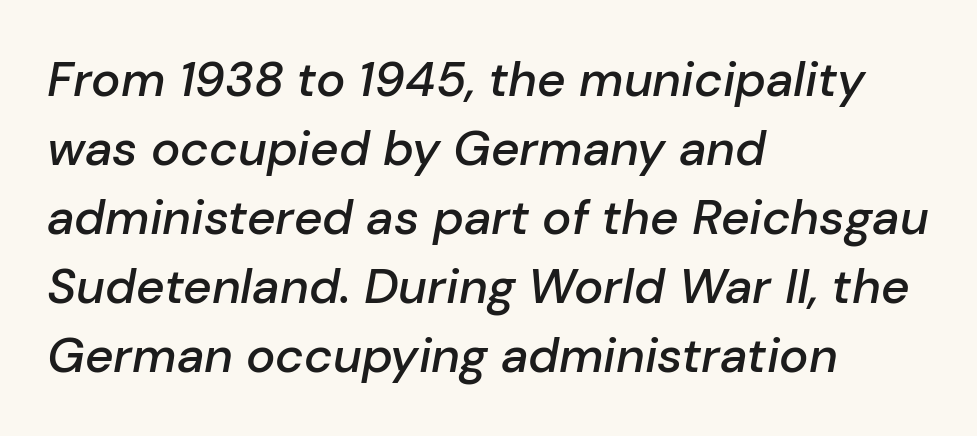
{"italic": "yes", "lean": "right", "slant_degrees": 10, "bold": "semi", "weight": "semibold", "width": "normal", "stroke_contrast": "low", "x_height": "medium", "monospaced": "no", "underline": "no", "align": "left", "line_spacing": "normal", "line_spacing_ratio": 1.41, "letter_spacing": "normal", "letter_spacing_em": 0.0, "glyph_px": 49}
